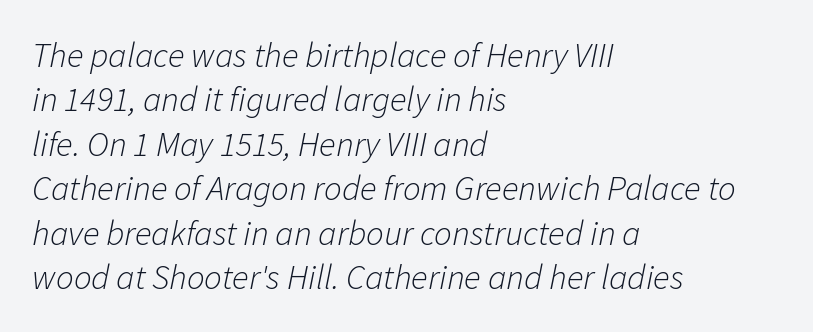
Q: Is the text bold? A: No.
Q: Is the text italic (slanted)? A: Yes, it leans right by about 11 degrees.
Q: Is the text underlined? A: No.
Q: How is the paragraph aligned? A: Left-aligned.
Q: Is the spacing between letters normal or unusually wide? A: Normal.
Q: Is the spacing between lines tight, normal or loose? A: Normal.
Q: Width (condensed, normal, or wide)? A: Normal.
Q: Stroke contrast? A: Low.
Q: x-height? A: Medium.
Q: Monospaced? A: No.
